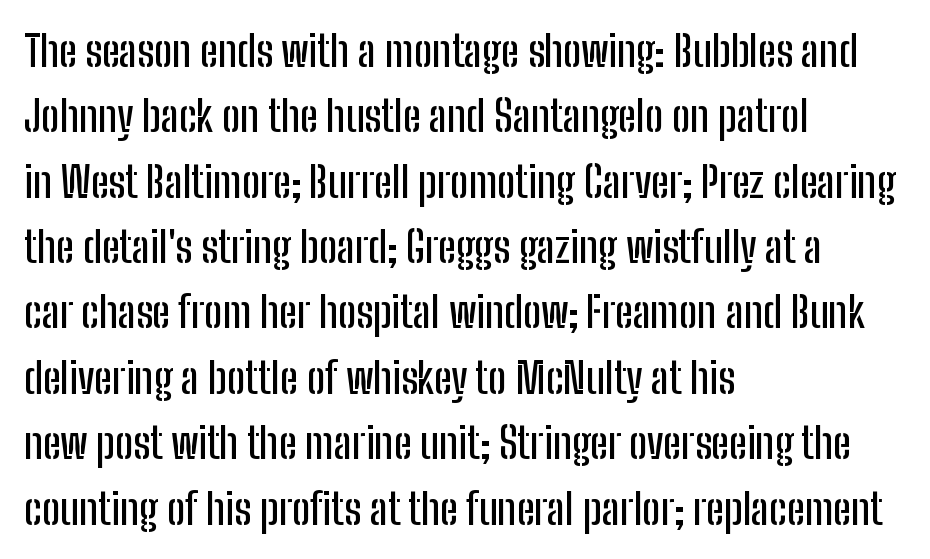
The face used here is rendered with its standard letterfit. Just letters on the line, the space beneath them empty. Looks like regular typesetting: each glyph gets only the width it needs. Each new line begins a customary step beneath the previous one. A student would call this left alignment; a typographer would say flush left, rag right. The font's upright variant was chosen for this text.
